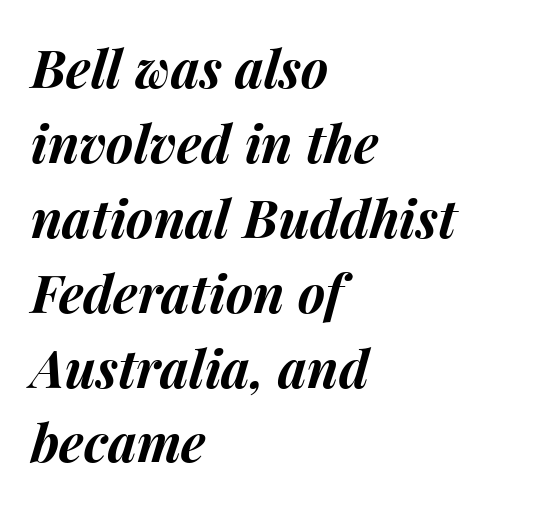
The image shows 52 px bold type, italic (leaning right); set left-aligned, normal line spacing (1.44x), normal letter spacing, not underlined; medium stroke contrast and a medium x-height.
